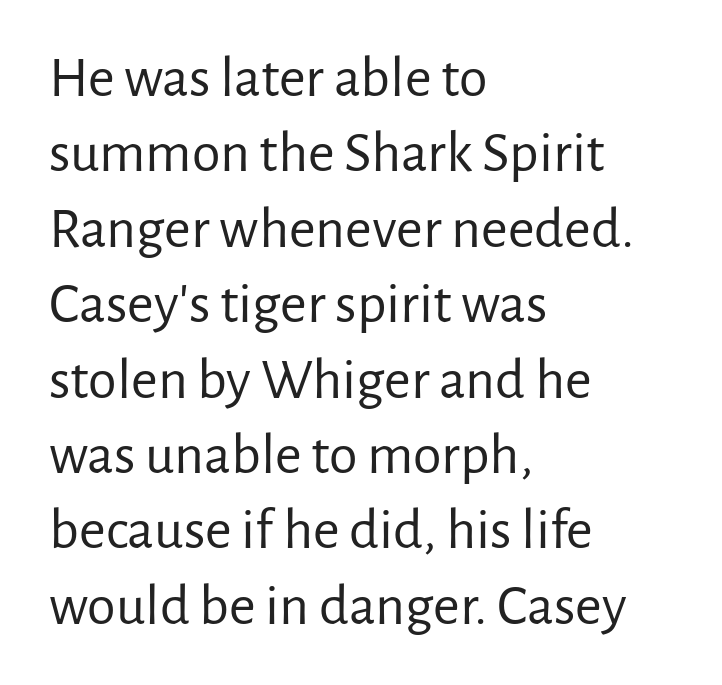
Posture: vertical. Reading down the block, your eye returns to a fixed left position each line. No heavy texture on the line: the type isn't bold. Is the letter spacing exaggerated? No — it looks like the ordinary default. Is this a sans? Yes — the strokes have no serifs.
